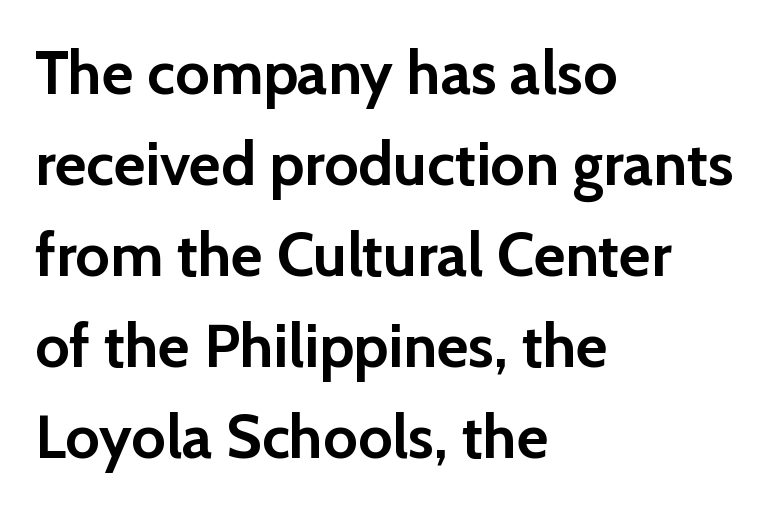
Q: Is the text bold? A: Yes.
Q: Is the text italic (slanted)? A: No, it is upright.
Q: Is the typeface a serif or a sans-serif typeface? A: Sans-serif.
Q: Is the text underlined? A: No.
Q: How is the paragraph aligned? A: Left-aligned.
Q: Is the spacing between letters normal or unusually wide? A: Normal.
Q: Is the spacing between lines tight, normal or loose? A: Normal.
Q: Width (condensed, normal, or wide)? A: Normal.
Q: Stroke contrast? A: Low.
Q: x-height? A: Medium.
Q: Monospaced? A: No.
